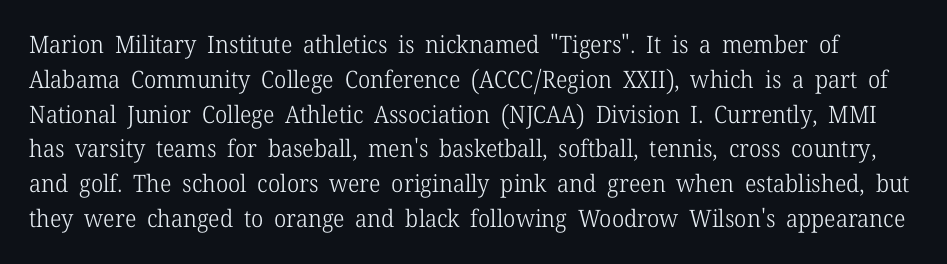
The image shows 24 px text type, upright; set normal line spacing (1.45x), normal letter spacing, not underlined.
